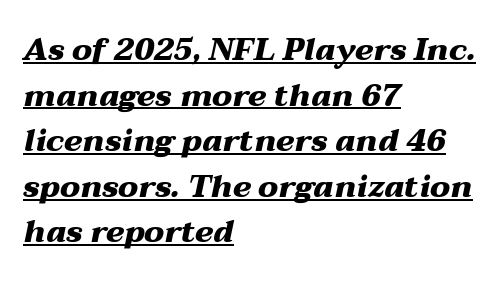
The image shows 31 px heavy, wide type, italic (leaning right); set left-aligned, normal line spacing (1.47x), normal letter spacing, underlined; medium stroke contrast and a medium x-height.
